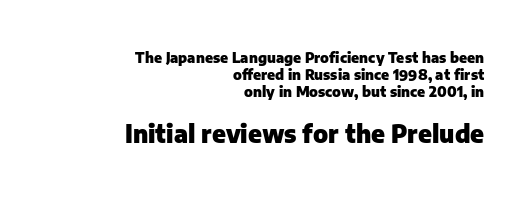
Which chunk is bigger? The second one — the bottom block dwarfs the top. How heavy is the stroke? Heavy — this is a bold. This rendering uses right alignment, leaving the left contour irregular. Vertical strokes here are truly vertical.
